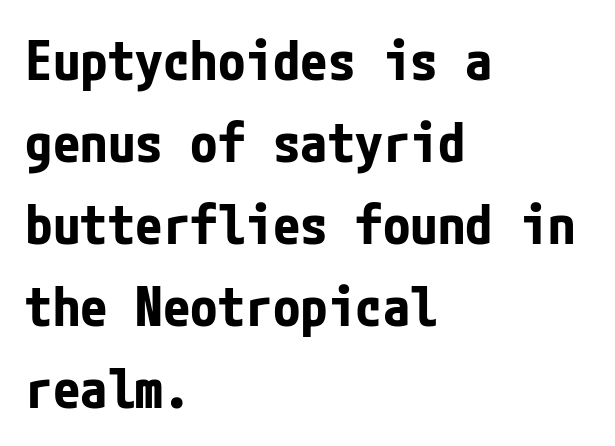
{"serif": "no", "italic": "no", "bold": "yes", "weight": "bold", "width": "condensed", "stroke_contrast": "low", "x_height": "medium", "underline": "no", "align": "left", "line_spacing": "normal", "line_spacing_ratio": 1.49, "letter_spacing": "normal", "letter_spacing_em": 0.0, "glyph_px": 55}
